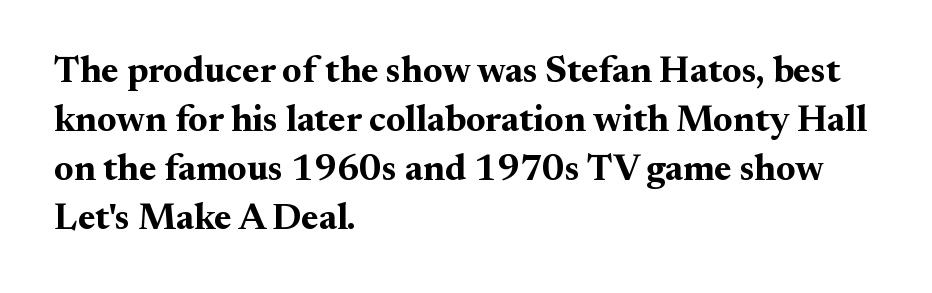
Descenders hang freely into open space. Character widths vary here, with narrow letters taking less room than wide ones. The designer went with a serif here, giving each stem small feet. Caption: multi-line text, flush left, ragged right.
